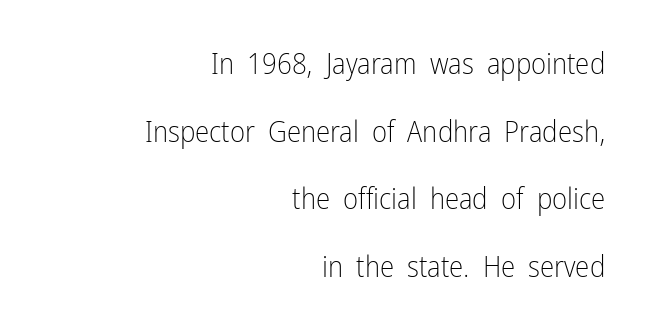
Q: Is the text bold? A: No.
Q: Is the text italic (slanted)? A: No, it is upright.
Q: Is the typeface a serif or a sans-serif typeface? A: Sans-serif.
Q: Is the text underlined? A: No.
Q: How is the paragraph aligned? A: Right-aligned.
Q: Is the spacing between letters normal or unusually wide? A: Normal.
Q: Is the spacing between lines tight, normal or loose? A: Loose.
Q: Width (condensed, normal, or wide)? A: Condensed.
Q: Stroke contrast? A: Low.
Q: x-height? A: Medium.
Q: Monospaced? A: No.
